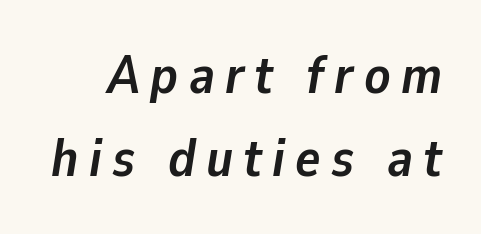
The image shows 53 px semibold type, italic (leaning right); set normal line spacing (1.56x), not underlined; low stroke contrast and a medium x-height.
